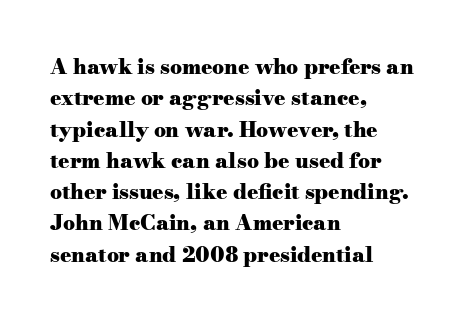
The image shows 21 px bold type, upright; set left-aligned, normal line spacing (1.49x), normal letter spacing, not underlined.
